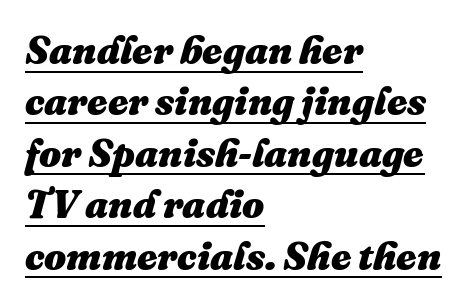
The image shows 39 px heavy type, italic (leaning right); set left-aligned, normal line spacing (1.32x), normal letter spacing, underlined; medium stroke contrast and a medium x-height.
